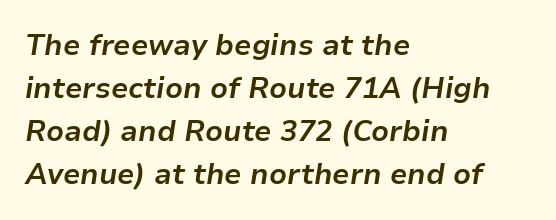
{"italic": "yes", "lean": "right", "slant_degrees": 9, "bold": "yes", "weight": "bold", "width": "normal", "stroke_contrast": "low", "x_height": "medium", "monospaced": "no", "underline": "no", "align": "left", "line_spacing": "normal", "line_spacing_ratio": 1.48, "letter_spacing": "normal", "letter_spacing_em": 0.0, "glyph_px": 29}
